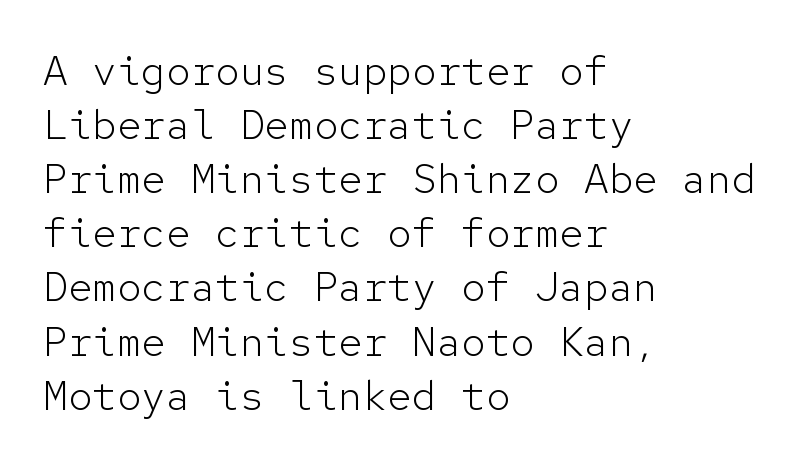
The image shows 41 px light sans-serif type, upright, monospaced; set left-aligned, normal line spacing (1.32x), normal letter spacing, not underlined; low stroke contrast and a medium x-height.
